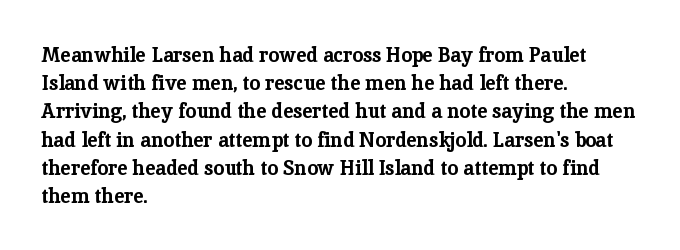
{"italic": "no", "bold": "yes", "underline": "no", "align": "left", "line_spacing": "normal", "line_spacing_ratio": 1.41, "letter_spacing": "normal", "letter_spacing_em": 0.0, "glyph_px": 20}
